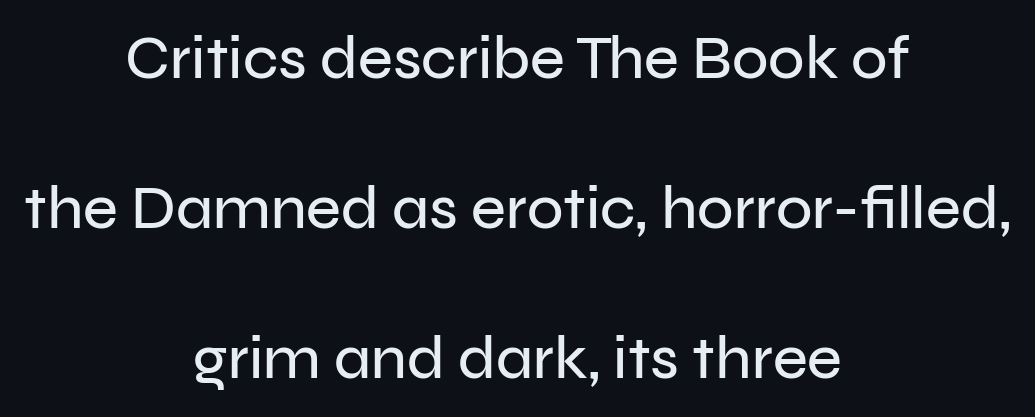
{"serif": "no", "italic": "no", "width": "normal", "stroke_contrast": "low", "x_height": "medium", "monospaced": "no", "underline": "no", "align": "center", "line_spacing": "loose", "line_spacing_ratio": 2.5, "letter_spacing": "normal", "letter_spacing_em": 0.0, "glyph_px": 60}
